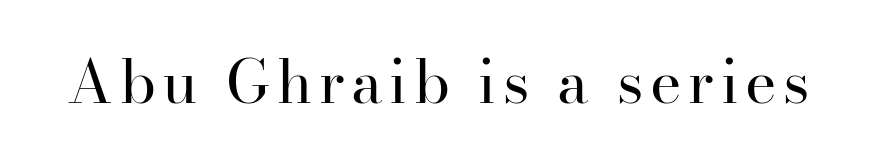
Q: Is the text bold? A: No.
Q: Is the text italic (slanted)? A: No, it is upright.
Q: Is the typeface a serif or a sans-serif typeface? A: Serif.
Q: Is the text underlined? A: No.
Q: Width (condensed, normal, or wide)? A: Normal.
Q: Stroke contrast? A: High.
Q: x-height? A: Small.
Q: Monospaced? A: No.
